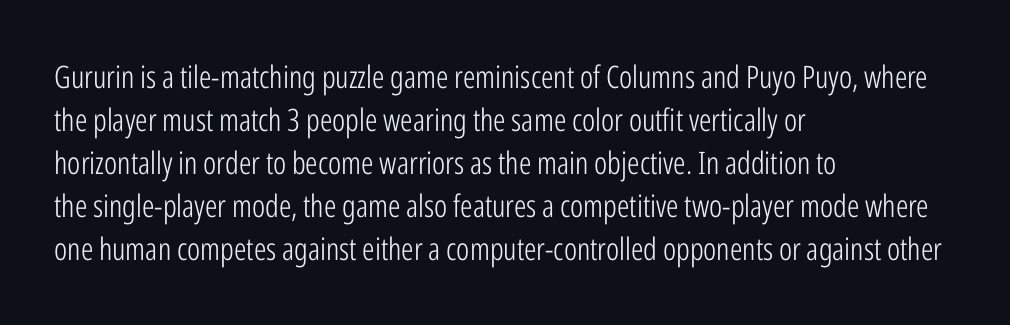
Q: Is the text bold? A: No.
Q: Is the text italic (slanted)? A: No, it is upright.
Q: Is the typeface a serif or a sans-serif typeface? A: Sans-serif.
Q: Is the text underlined? A: No.
Q: How is the paragraph aligned? A: Left-aligned.
Q: Is the spacing between letters normal or unusually wide? A: Normal.
Q: Is the spacing between lines tight, normal or loose? A: Normal.
Q: Width (condensed, normal, or wide)? A: Condensed.
Q: Stroke contrast? A: Low.
Q: x-height? A: Medium.
Q: Monospaced? A: No.
